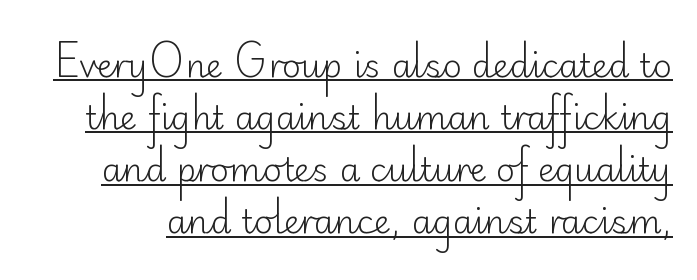
{"serif": "no", "italic": "no", "bold": "no", "weight": "light", "width": "normal", "stroke_contrast": "low", "x_height": "small", "monospaced": "no", "underline": "yes", "line_spacing": "normal", "line_spacing_ratio": 1.58, "letter_spacing": "normal", "letter_spacing_em": 0.0, "glyph_px": 33}
